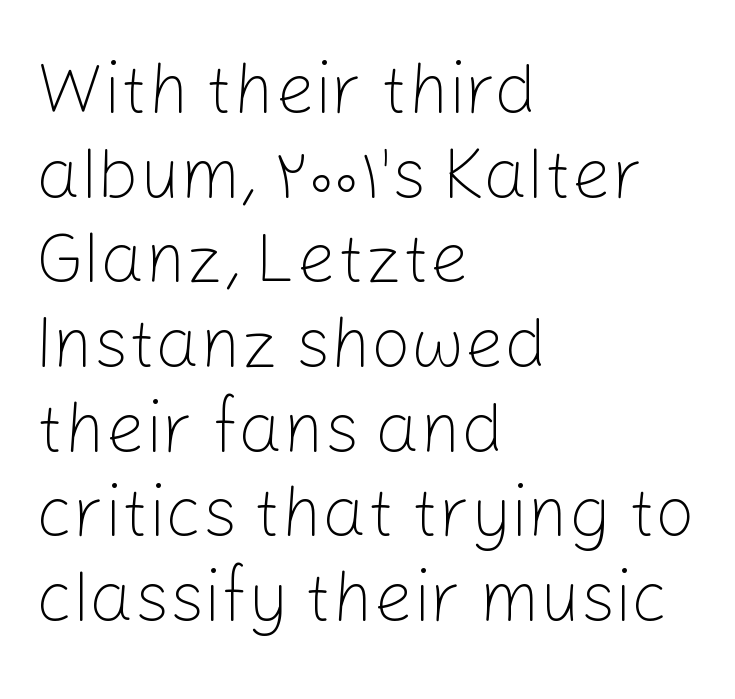
The image shows 70 px light sans-serif type, upright; set left-aligned, line spacing 1.21x, normal letter spacing, not underlined; low stroke contrast and a medium x-height.
